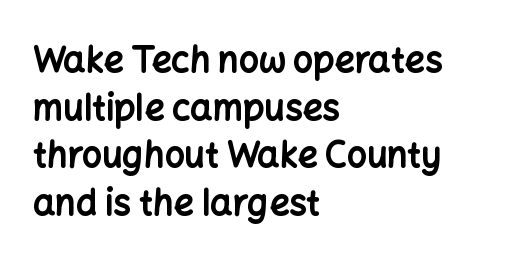
Q: Is the text bold? A: Yes.
Q: Is the text italic (slanted)? A: No, it is upright.
Q: Is the typeface a serif or a sans-serif typeface? A: Sans-serif.
Q: Is the text underlined? A: No.
Q: How is the paragraph aligned? A: Left-aligned.
Q: Is the spacing between letters normal or unusually wide? A: Normal.
Q: Is the spacing between lines tight, normal or loose? A: Normal.
Q: Width (condensed, normal, or wide)? A: Normal.
Q: Stroke contrast? A: Low.
Q: x-height? A: Medium.
Q: Monospaced? A: No.
